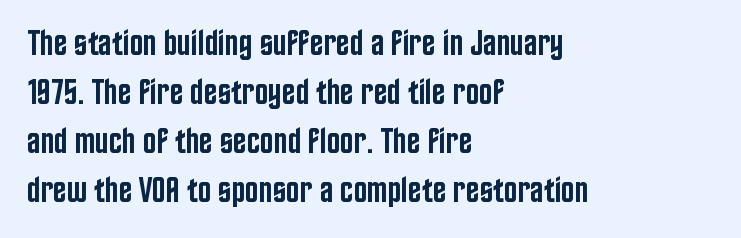
The image shows 36 px semibold, condensed sans-serif type, upright; set left-aligned, normal line spacing (1.36x), normal letter spacing, not underlined; low stroke contrast and a large x-height.
